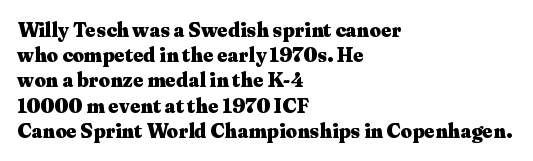
Q: Is the text bold? A: Yes.
Q: Is the text italic (slanted)? A: No, it is upright.
Q: Is the text underlined? A: No.
Q: How is the paragraph aligned? A: Left-aligned.
Q: Is the spacing between letters normal or unusually wide? A: Normal.
Q: Is the spacing between lines tight, normal or loose? A: Normal.
